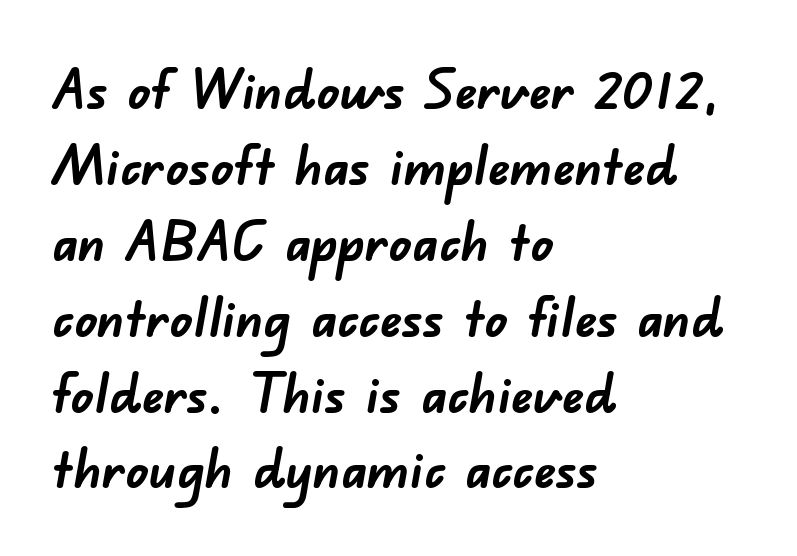
Q: Is the text bold? A: Yes.
Q: Is the typeface a serif or a sans-serif typeface? A: Sans-serif.
Q: Is the text underlined? A: No.
Q: How is the paragraph aligned? A: Left-aligned.
Q: Is the spacing between letters normal or unusually wide? A: Normal.
Q: Is the spacing between lines tight, normal or loose? A: Normal.
Q: Width (condensed, normal, or wide)? A: Normal.
Q: Stroke contrast? A: Low.
Q: x-height? A: Small.
Q: Monospaced? A: No.
